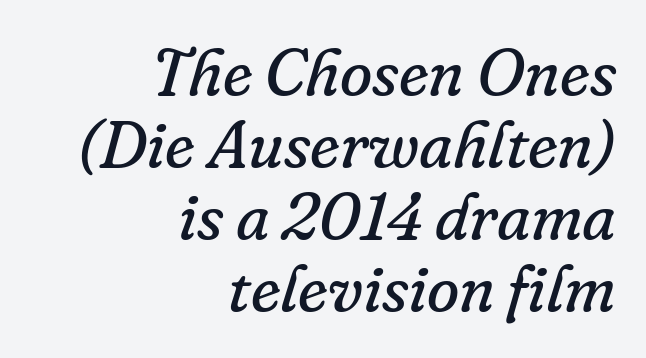
Q: Is the text bold? A: No.
Q: Is the text italic (slanted)? A: Yes, it leans right by about 16 degrees.
Q: Is the typeface a serif or a sans-serif typeface? A: Serif.
Q: Is the text underlined? A: No.
Q: How is the paragraph aligned? A: Right-aligned.
Q: Is the spacing between letters normal or unusually wide? A: Normal.
Q: Is the spacing between lines tight, normal or loose? A: Tight.
Q: Width (condensed, normal, or wide)? A: Normal.
Q: Stroke contrast? A: Low.
Q: x-height? A: Small.
Q: Monospaced? A: No.
